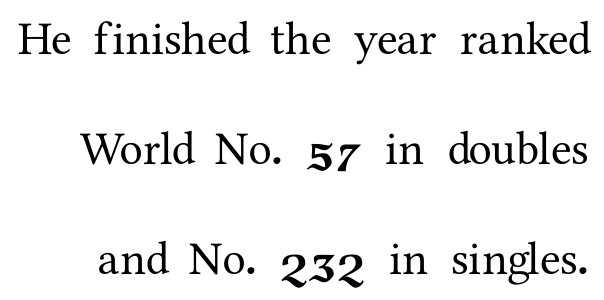
{"serif": "yes", "italic": "no", "width": "normal", "stroke_contrast": "medium", "x_height": "medium", "monospaced": "no", "underline": "no", "line_spacing": "loose", "line_spacing_ratio": 2.34, "letter_spacing": "normal", "letter_spacing_em": 0.0, "glyph_px": 47}
